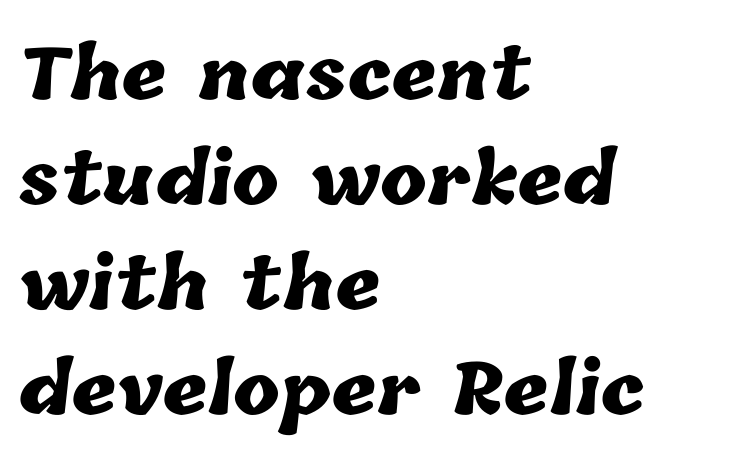
{"bold": "yes", "weight": "heavy", "width": "normal", "stroke_contrast": "low", "x_height": "medium", "monospaced": "no", "underline": "no", "align": "left", "line_spacing": "normal", "line_spacing_ratio": 1.5, "letter_spacing": "normal", "letter_spacing_em": 0.0, "glyph_px": 70}
